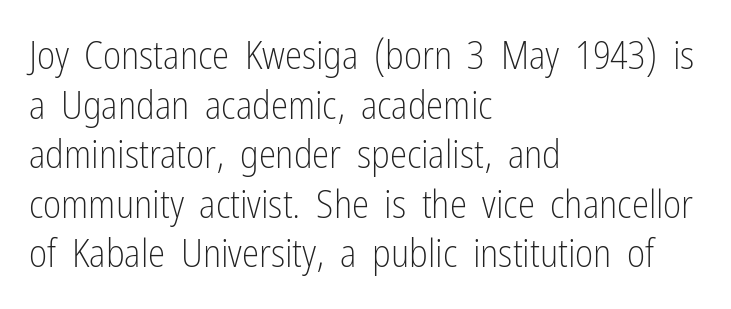
What stands out about the letter spacing? Nothing — it is the standard amount. Evenly set lines give the paragraph a standard silhouette. Alignment: flush left. Notice how the stems are strictly vertical — no italics here. Descenders hang freely into open space. The letterforms sit at book weight or below.
